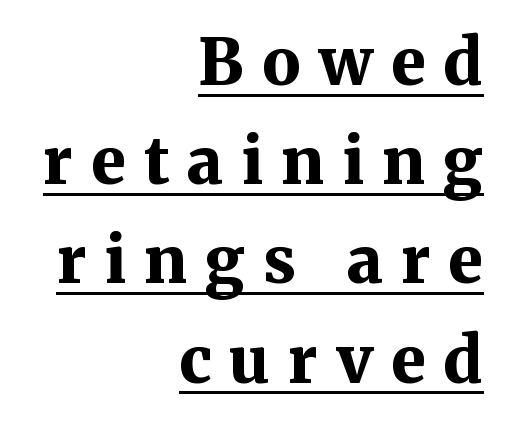
{"serif": "yes", "italic": "no", "bold": "yes", "weight": "bold", "width": "normal", "stroke_contrast": "medium", "x_height": "medium", "monospaced": "no", "underline": "yes", "align": "right", "line_spacing": "normal", "line_spacing_ratio": 1.55, "letter_spacing": "wide", "letter_spacing_em": 0.28, "glyph_px": 64}
